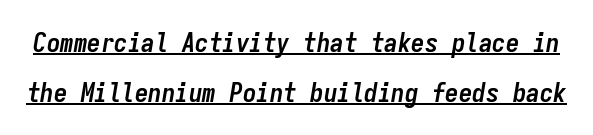
Q: Is the text bold? A: Yes.
Q: Is the text italic (slanted)? A: Yes, it leans right by about 9 degrees.
Q: Is the text underlined? A: Yes.
Q: Is the spacing between letters normal or unusually wide? A: Normal.
